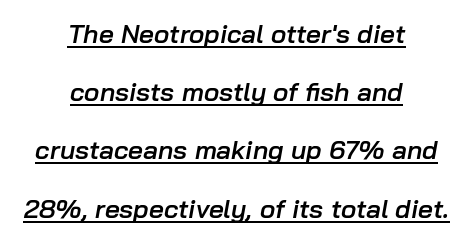
Q: Is the text bold? A: Semi-bold.
Q: Is the text italic (slanted)? A: Yes, it leans right by about 10 degrees.
Q: Is the text underlined? A: Yes.
Q: How is the paragraph aligned? A: Centered.
Q: Is the spacing between letters normal or unusually wide? A: Normal.
Q: Is the spacing between lines tight, normal or loose? A: Loose.
